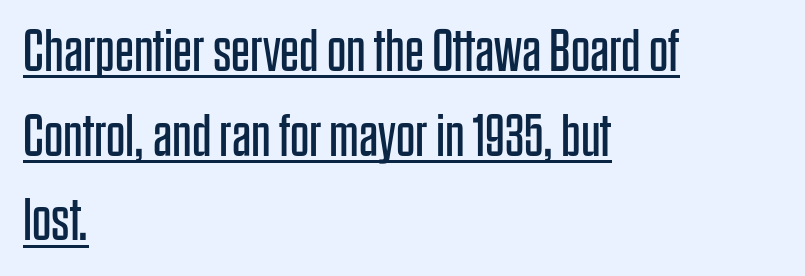
The image shows 60 px regular-weight, condensed sans-serif type, upright; set left-aligned, normal line spacing (1.41x), normal letter spacing, underlined; low stroke contrast and a large x-height.
